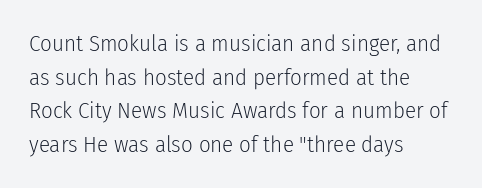
The image shows 23 px text type, upright; set left-aligned, normal line spacing (1.46x), normal letter spacing, not underlined.
